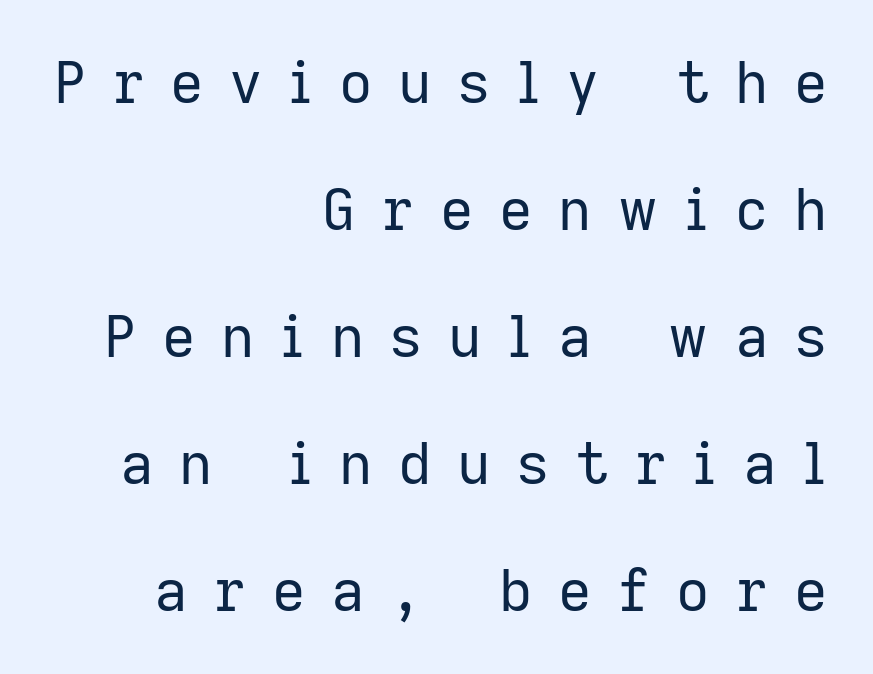
The image shows 58 px regular-weight sans-serif type, upright; set right-aligned, loose line spacing (2.19x), unusually wide letter spacing (+0.44 em), not underlined; low stroke contrast and a medium x-height.
